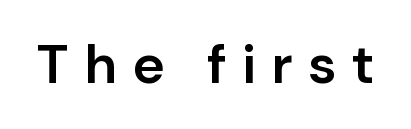
{"serif": "no", "italic": "no", "bold": "semi", "weight": "semibold", "width": "normal", "stroke_contrast": "low", "x_height": "medium", "monospaced": "no", "underline": "no", "letter_spacing": "wide", "letter_spacing_em": 0.27, "glyph_px": 55}
